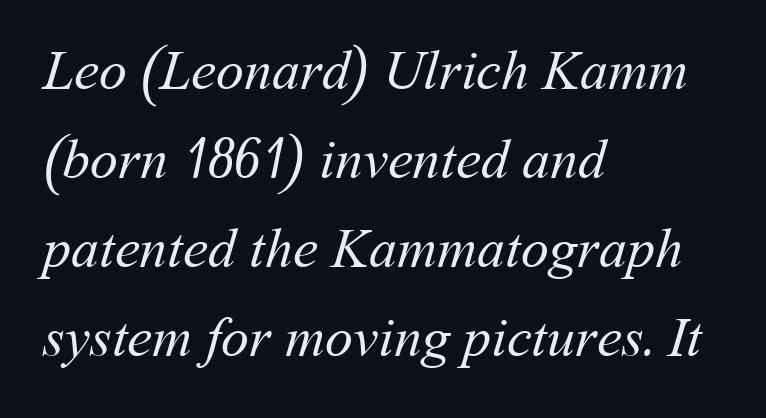
Each letter keeps its own natural width here, so spacing adapts to shape. The face used here is rendered with its standard letterfit. In terms of leading, this rendering sits right in the middle. Nothing heavy about these letters — not bold at all. These lines are set flush left with a ragged right edge. Has an underline been added? It has not.
